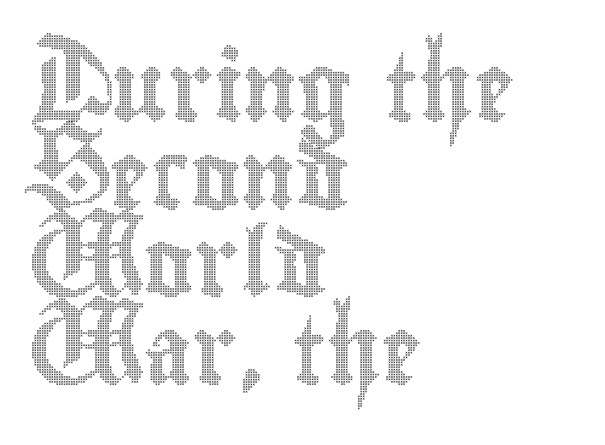
Plain, unruled lines of type. Posture: upright roman. A student would call this left alignment; a typographer would say flush left, rag right. The rendering uses natural spacing where letterforms have individual widths.
